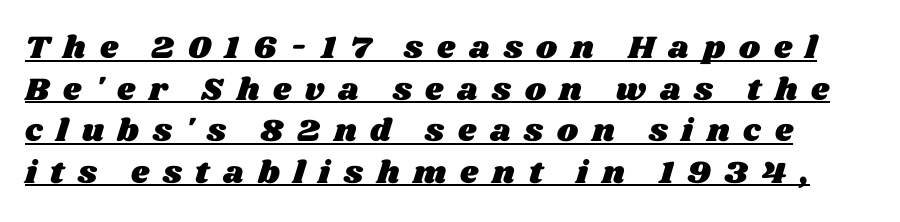
{"width": "wide", "stroke_contrast": "medium", "x_height": "large", "monospaced": "no", "underline": "yes", "line_spacing": "normal", "line_spacing_ratio": 1.3, "letter_spacing": "wide", "letter_spacing_em": 0.43, "glyph_px": 32}
